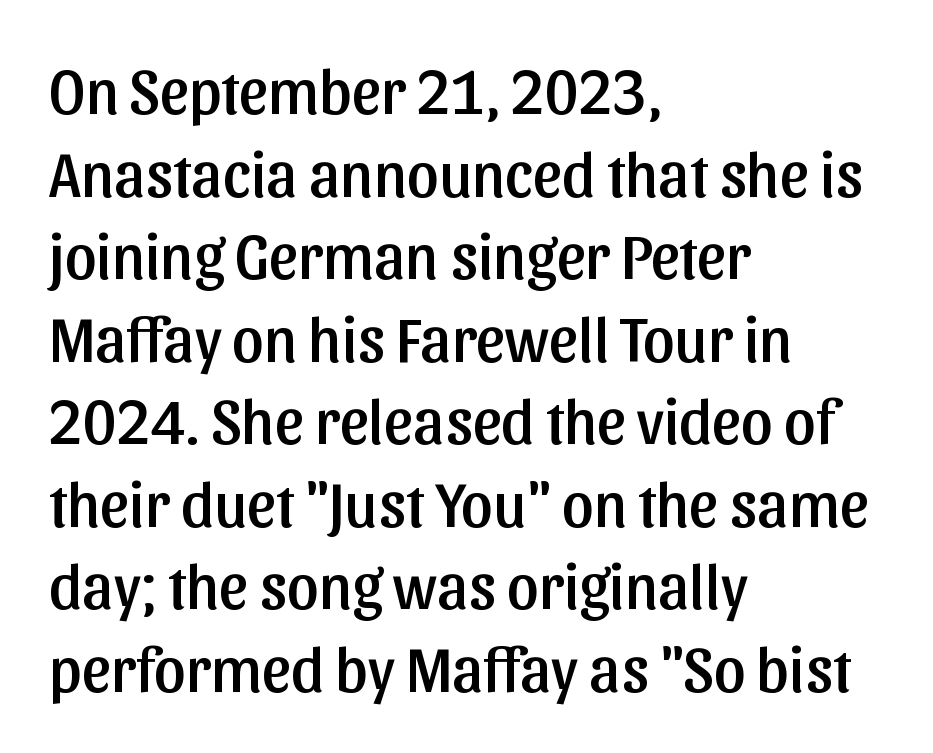
Is there any slant? The stems are plumb. In terms of leading, this rendering sits right in the middle. Note the varied advance widths — an 'i' is clearly narrower than an 'm'. No extra tracking has been applied to these lines. Letterform terminals end flat and unadorned throughout the passage.
